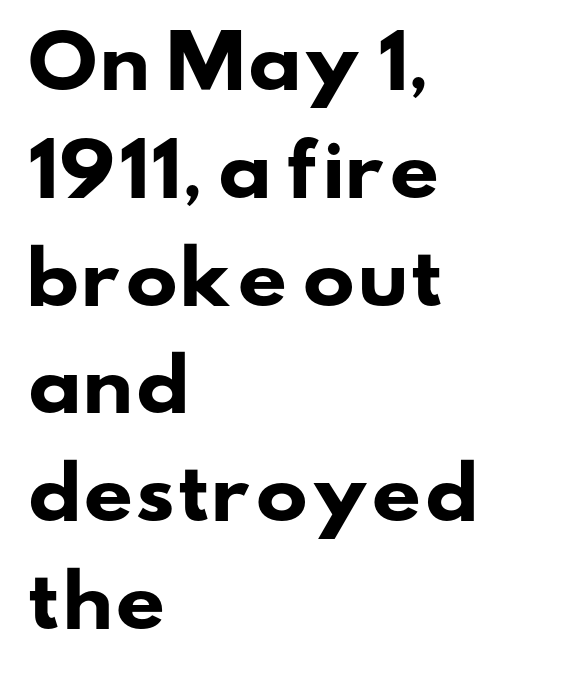
Inter-character spacing is left at the font's built-in metrics. Clear beneath every line of the passage. Reading down the block, your eye returns to a fixed left position each line. Summary of weight: heavy, a full bold. You could not count columns in this text — the font is proportionally spaced. Does the leading feel generous? No, just average.
